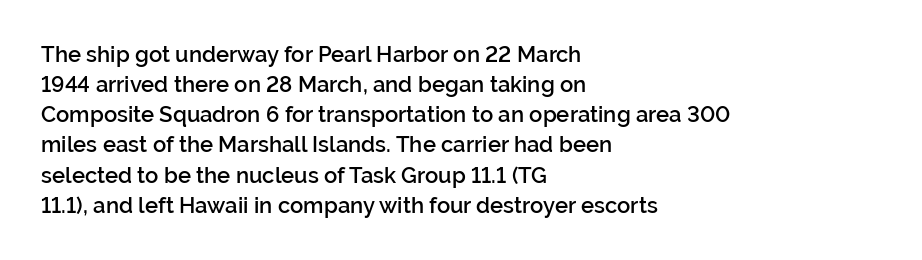
{"italic": "no", "bold": "semi", "underline": "no", "align": "left", "line_spacing": "normal", "line_spacing_ratio": 1.37, "letter_spacing": "normal", "letter_spacing_em": 0.0, "glyph_px": 22}
